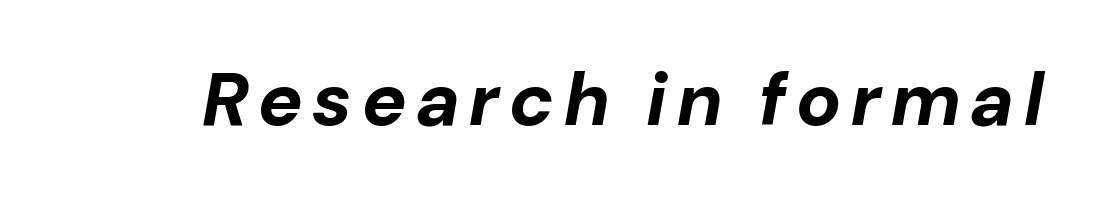
Q: Is the text bold? A: Yes.
Q: Is the text italic (slanted)? A: Yes, it leans right by about 10 degrees.
Q: Is the text underlined? A: No.
Q: Width (condensed, normal, or wide)? A: Normal.
Q: Stroke contrast? A: Low.
Q: x-height? A: Medium.
Q: Monospaced? A: No.
